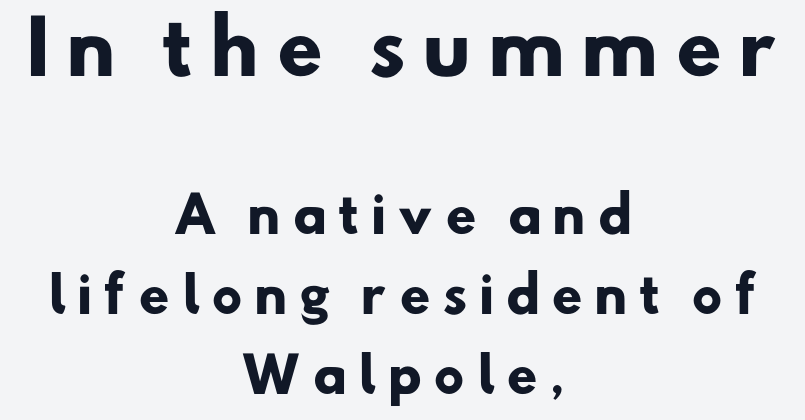
{"serif": "no", "bold": "yes", "weight": "heavy", "width": "normal", "stroke_contrast": "low", "x_height": "small", "monospaced": "no", "underline": "no", "align": "center", "line_spacing": "normal", "line_spacing_ratio": 1.63, "letter_spacing": "wide", "letter_spacing_em": 0.22, "larger_block": "first", "size_ratio": 1.49, "glyph_px": 73}
